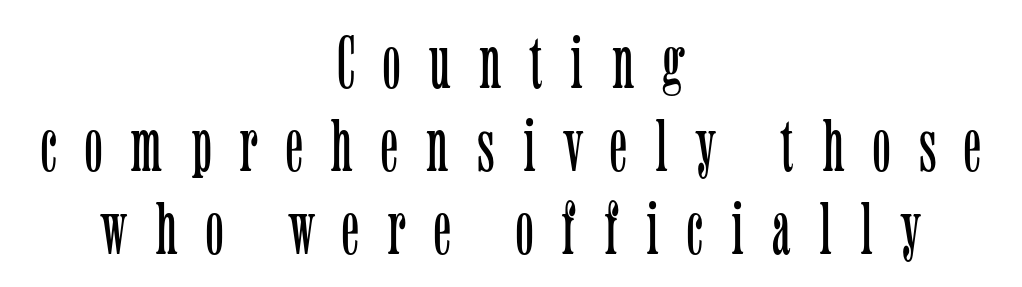
In terms of leading, this rendering errs on the cramped side. Character widths vary here, with narrow letters taking less room than wide ones. The face used here is rendered with a markedly widened letterfit. Small tapered or slab feet sit at the stroke ends, so this counts as serif. Reading down the block, each line starts at a different indent, mirrored at its end. You can tell it's not italic because the verticals are truly vertical.
